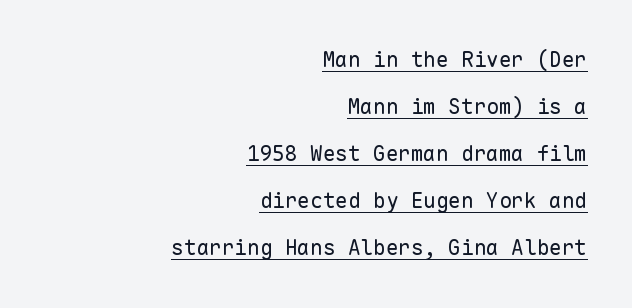
The image shows 21 px text type, upright; set right-aligned, loose line spacing (2.24x), normal letter spacing, underlined.
